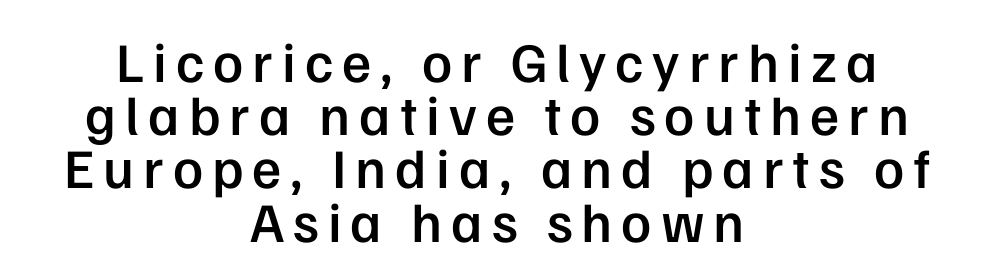
The image shows 56 px semibold sans-serif type, upright; set centered, tight line spacing (0.95x), not underlined; low stroke contrast and a medium x-height.
